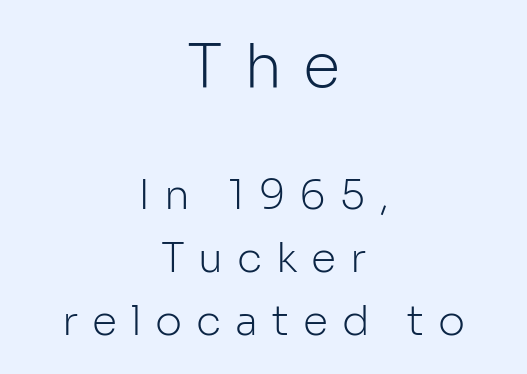
The image shows 61 px light sans-serif type, upright; set centered, normal line spacing (1.53x), unusually wide letter spacing (+0.34 em), not underlined; the first (top) block is 1.49x larger; low stroke contrast and a medium x-height.
